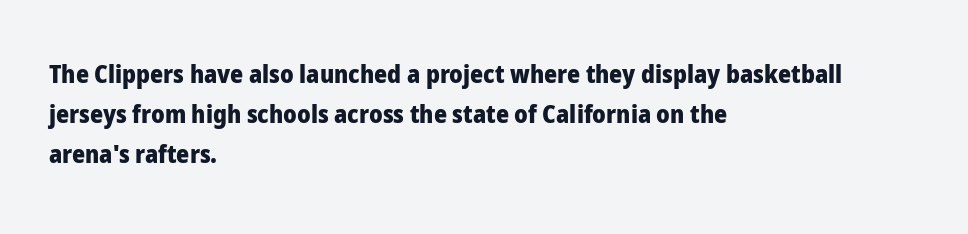
Q: Is the text bold? A: Yes.
Q: Is the text italic (slanted)? A: No, it is upright.
Q: Is the text underlined? A: No.
Q: How is the paragraph aligned? A: Left-aligned.
Q: Is the spacing between letters normal or unusually wide? A: Normal.
Q: Is the spacing between lines tight, normal or loose? A: Normal.
